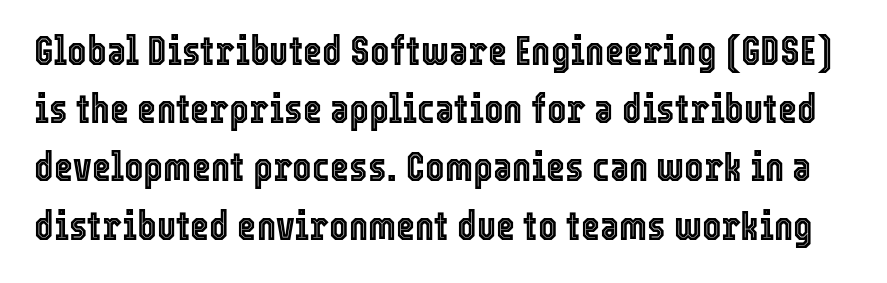
{"italic": "no", "width": "condensed", "x_height": "medium", "monospaced": "no", "underline": "no", "line_spacing": "normal", "line_spacing_ratio": 1.42, "letter_spacing": "normal", "letter_spacing_em": 0.0, "glyph_px": 41}
